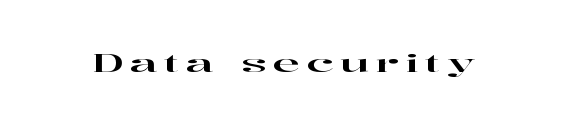
A typesetter would call this heavily tracked-out type. Rule under the text: the space is simply empty. This is roman type, the default non-slanted kind.
